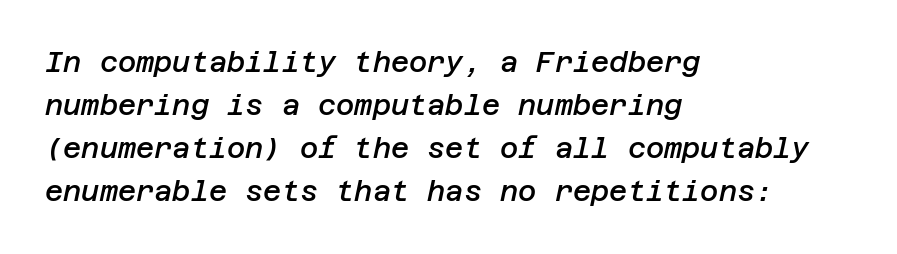
Words appear dense and cohesive because spacing is normal. Observe the lean: these are italic letterforms. Typesetter's note: demi weight, one step under bold. The zone under the glyphs is completely vacant. This block has exactly the height ordinary leading produces. Teacher's note: observe the even left margin — that is flush-left alignment.
